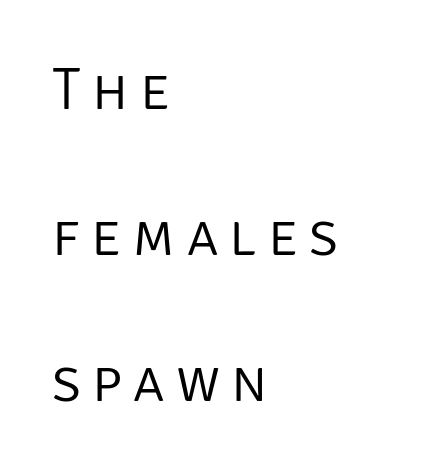
The image shows 60 px light sans-serif type, upright; set left-aligned, loose line spacing (2.43x), not underlined; low stroke contrast and a large x-height.
